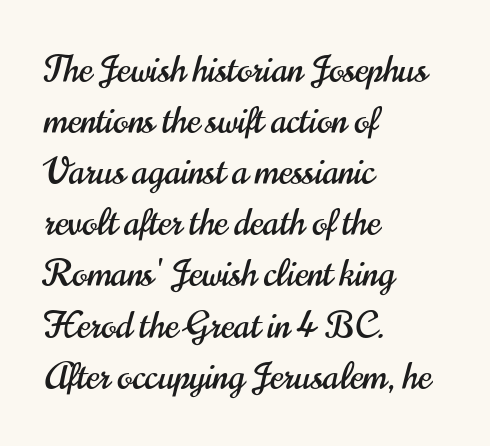
The image shows 36 px condensed sans-serif type; set left-aligned, normal line spacing (1.42x), normal letter spacing, not underlined; high stroke contrast and a small x-height.
